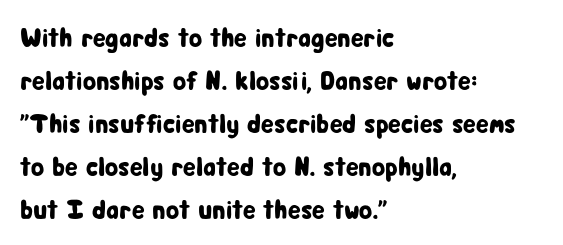
The image shows 27 px text type, upright; set left-aligned, normal line spacing (1.59x), normal letter spacing, not underlined.
